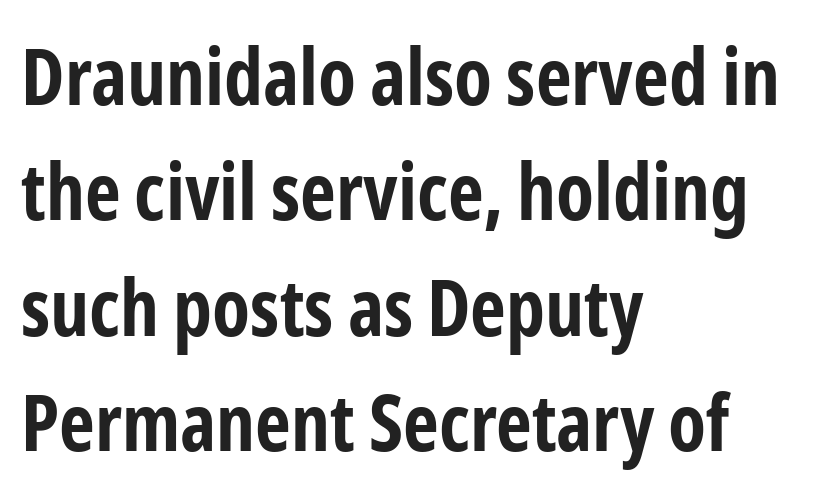
Q: Is the text bold? A: Yes.
Q: Is the text italic (slanted)? A: No, it is upright.
Q: Is the typeface a serif or a sans-serif typeface? A: Sans-serif.
Q: Is the text underlined? A: No.
Q: How is the paragraph aligned? A: Left-aligned.
Q: Is the spacing between letters normal or unusually wide? A: Normal.
Q: Is the spacing between lines tight, normal or loose? A: Normal.
Q: Width (condensed, normal, or wide)? A: Condensed.
Q: Stroke contrast? A: Low.
Q: x-height? A: Medium.
Q: Monospaced? A: No.
